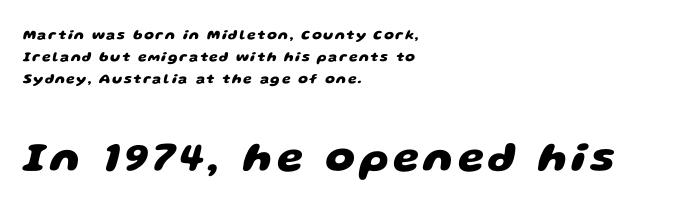
Bold? Absolutely — the strokes are thick and heavy. Varying glyph widths throughout — classic text-font behaviour. The lines sit at an ordinary, default distance from one another. Examine the stroke ends and you'll find no serifs. The passage is arranged the way most books set body copy — flush left. Type size steps up from the first block to the second.
